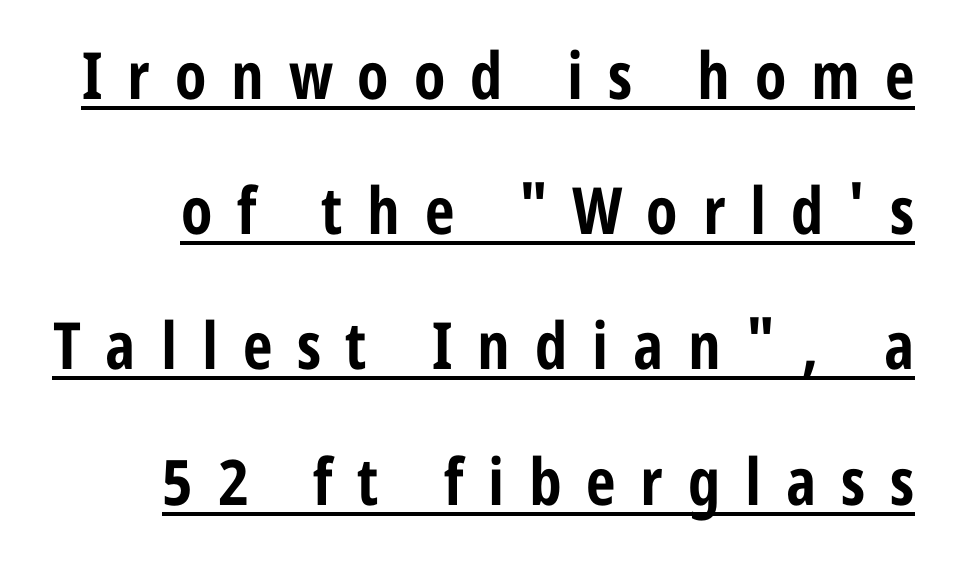
Q: Is the text bold? A: Yes.
Q: Is the text italic (slanted)? A: No, it is upright.
Q: Is the typeface a serif or a sans-serif typeface? A: Sans-serif.
Q: Is the text underlined? A: Yes.
Q: Is the spacing between letters normal or unusually wide? A: Unusually wide.
Q: Is the spacing between lines tight, normal or loose? A: Loose.
Q: Width (condensed, normal, or wide)? A: Condensed.
Q: Stroke contrast? A: Low.
Q: x-height? A: Medium.
Q: Monospaced? A: No.
